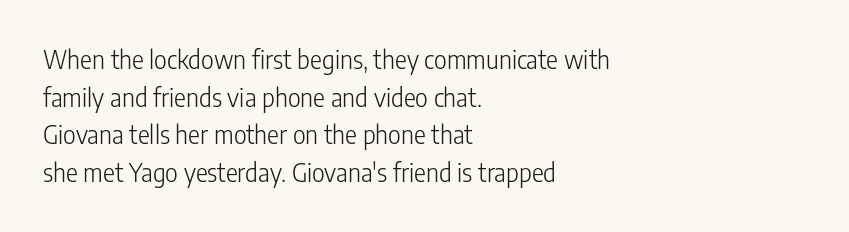
The image shows 25 px text type, upright; set left-aligned, normal line spacing (1.51x), normal letter spacing, not underlined.
